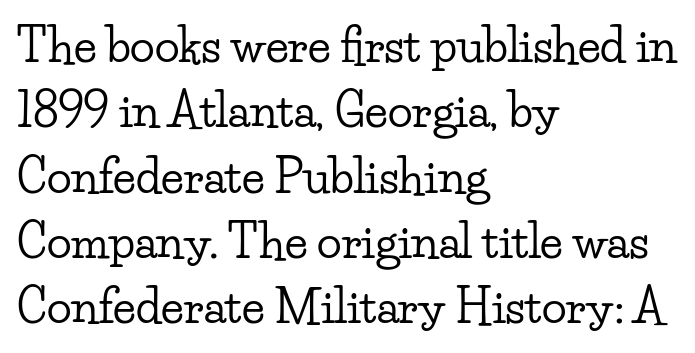
{"serif": "yes", "italic": "no", "width": "wide", "stroke_contrast": "low", "x_height": "small", "monospaced": "no", "underline": "no", "align": "left", "line_spacing": "normal", "line_spacing_ratio": 1.42, "letter_spacing": "normal", "letter_spacing_em": 0.0, "glyph_px": 46}
